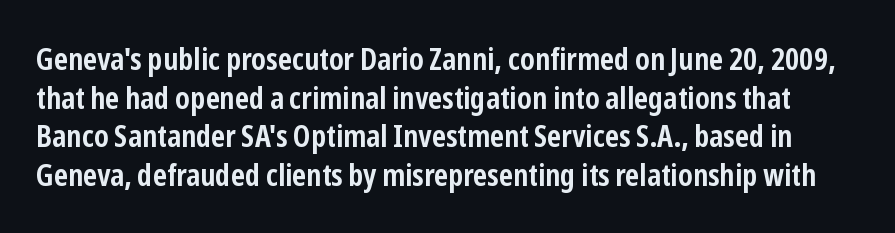
{"serif": "no", "italic": "no", "bold": "yes", "weight": "semibold", "width": "condensed", "stroke_contrast": "low", "x_height": "medium", "monospaced": "no", "underline": "no", "line_spacing": "normal", "line_spacing_ratio": 1.25, "letter_spacing": "normal", "letter_spacing_em": 0.0, "glyph_px": 31}
